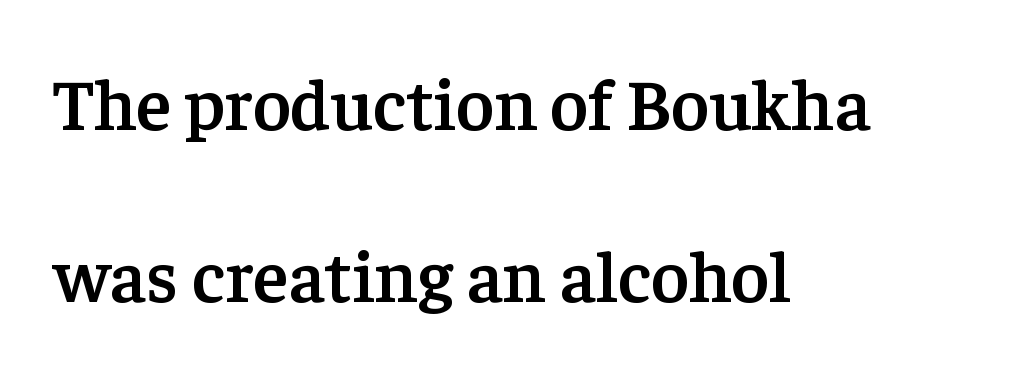
The image shows 73 px semibold serif type, upright; set left-aligned, loose line spacing (2.36x), normal letter spacing, not underlined; low stroke contrast and a medium x-height.
